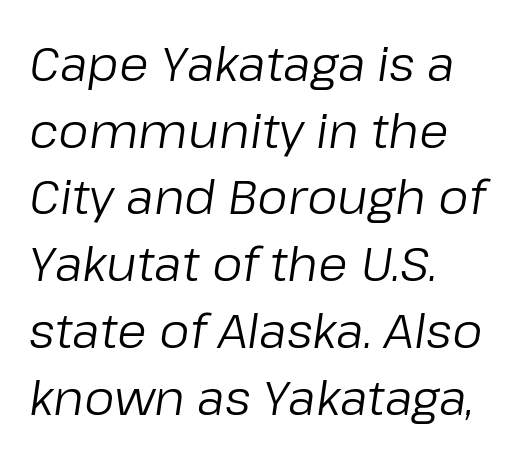
Q: Is the text bold? A: No.
Q: Is the text italic (slanted)? A: Yes, it leans right by about 8 degrees.
Q: Is the text underlined? A: No.
Q: How is the paragraph aligned? A: Left-aligned.
Q: Is the spacing between letters normal or unusually wide? A: Normal.
Q: Is the spacing between lines tight, normal or loose? A: Normal.
Q: Width (condensed, normal, or wide)? A: Normal.
Q: Stroke contrast? A: Low.
Q: x-height? A: Medium.
Q: Monospaced? A: No.
